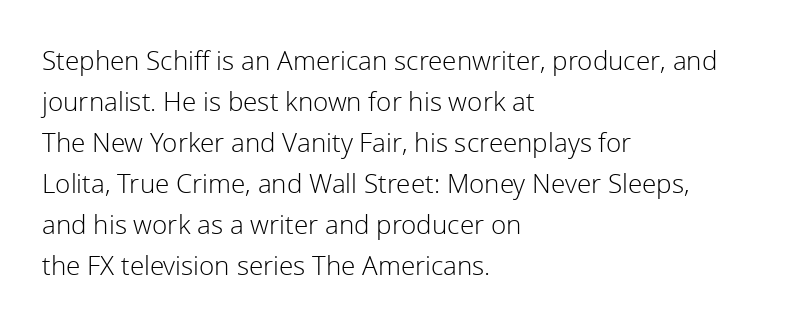
{"italic": "no", "bold": "no", "underline": "no", "align": "left", "line_spacing": "normal", "line_spacing_ratio": 1.58, "letter_spacing": "normal", "letter_spacing_em": 0.0, "glyph_px": 26}
